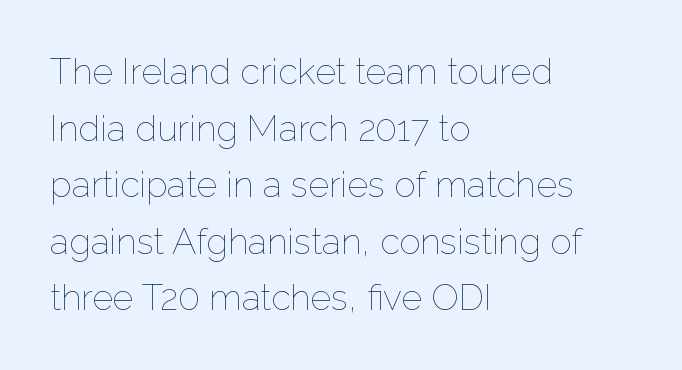
The image shows 36 px thin type, upright; set left-aligned, normal line spacing (1.57x), normal letter spacing, not underlined; low stroke contrast and a medium x-height.
